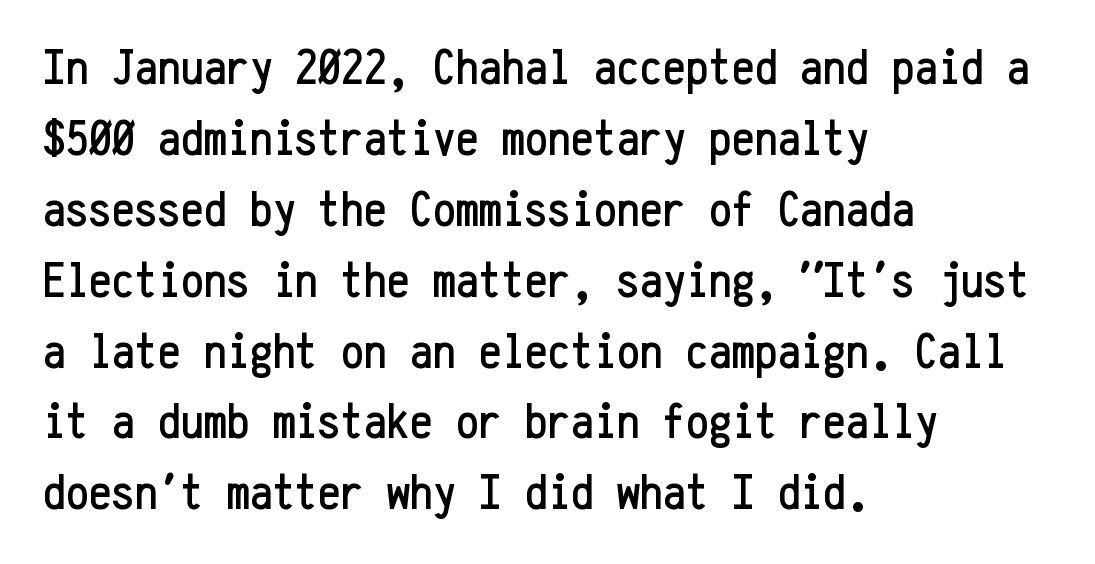
{"serif": "no", "italic": "no", "width": "condensed", "stroke_contrast": "low", "x_height": "medium", "monospaced": "yes", "underline": "no", "align": "left", "line_spacing": "normal", "line_spacing_ratio": 1.39, "letter_spacing": "normal", "letter_spacing_em": 0.0, "glyph_px": 51}
